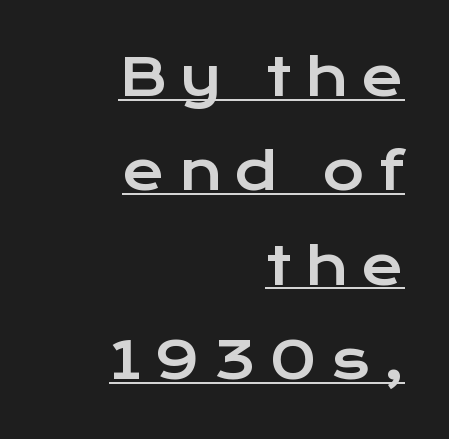
Horizontally, the lines are justified to the trailing edge only. Is this a sans? Yes — the strokes have no serifs. Caption: lettering with a line underneath. Style check: upright. Think of a printed novel: that variable character pitch is what you see here. These lines have a slow, spaced-out rhythm from letter to letter.
